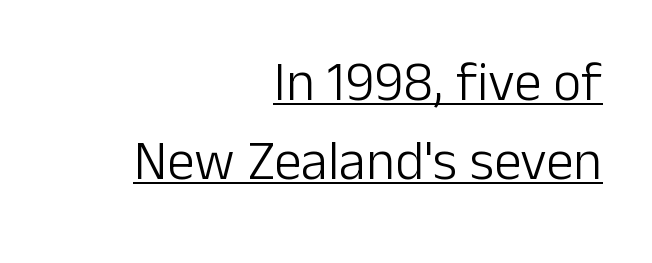
Line ends are locked; line starts wander. The face used here is proportionally spaced, like ordinary book or web type. Has an underline been added? It has. Every stem runs plumb, perpendicular to the baseline. This is sans-serif lettering, the kind often seen on screens and signage. Leading: standard.
